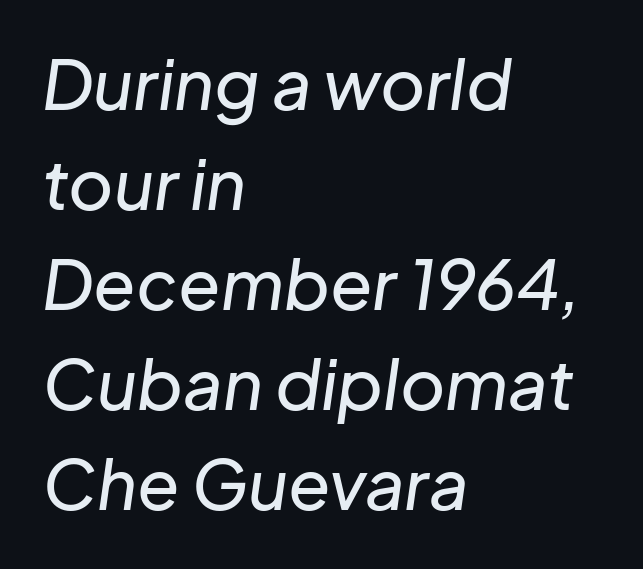
Standard letterfit; no display-style spreading of the glyphs. These lines stack with their left ends in a neat column. This sample has the flowing, uneven cadence of proportional lettering. You can tell it's italic because the verticals aren't actually vertical.
